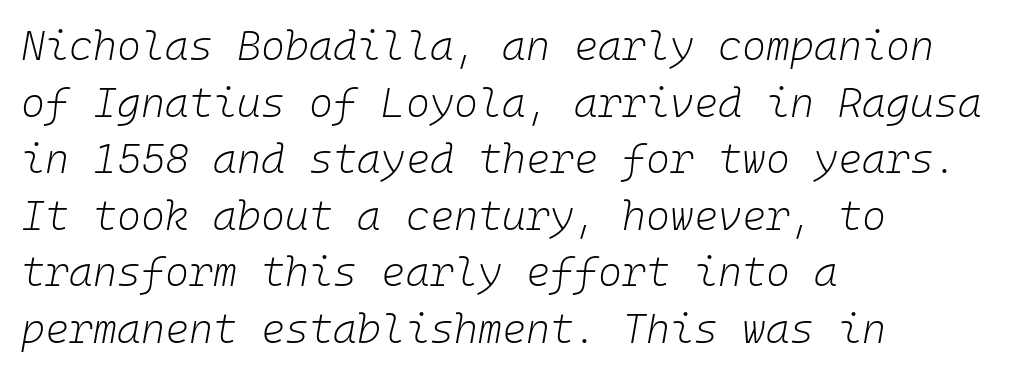
Q: Is the text bold? A: No.
Q: Is the text italic (slanted)? A: Yes, it leans right by about 10 degrees.
Q: Is the text underlined? A: No.
Q: How is the paragraph aligned? A: Left-aligned.
Q: Is the spacing between letters normal or unusually wide? A: Normal.
Q: Is the spacing between lines tight, normal or loose? A: Normal.
Q: Width (condensed, normal, or wide)? A: Normal.
Q: Stroke contrast? A: Low.
Q: x-height? A: Medium.
Q: Monospaced? A: Yes.
